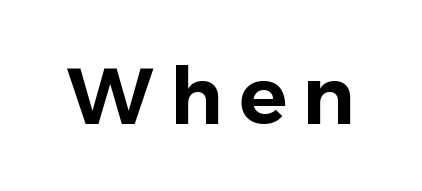
This sample uses a sans-serif face. The gap between lines stays unmarked. A typesetter would mark this as roman, not italic. Looks like regular typesetting: each glyph gets only the width it needs.
